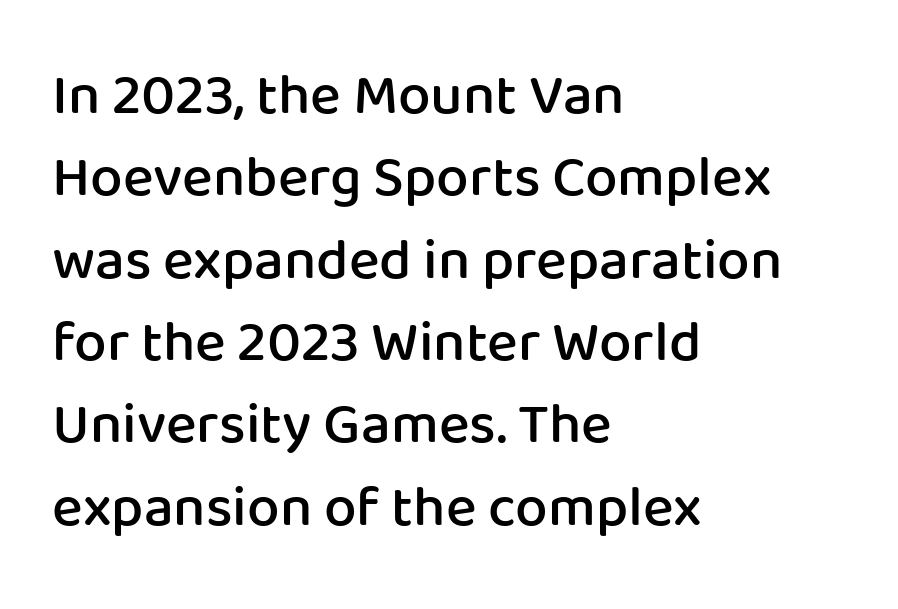
The image shows 58 px semibold sans-serif type, upright; set left-aligned, normal line spacing (1.42x), normal letter spacing, not underlined; low stroke contrast and a medium x-height.
